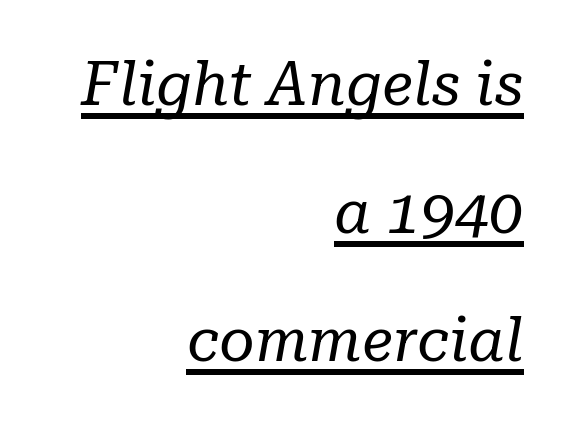
The image shows 61 px regular-weight serif type, italic (leaning right); set right-aligned, loose line spacing (2.1x), normal letter spacing, underlined; low stroke contrast and a medium x-height.
